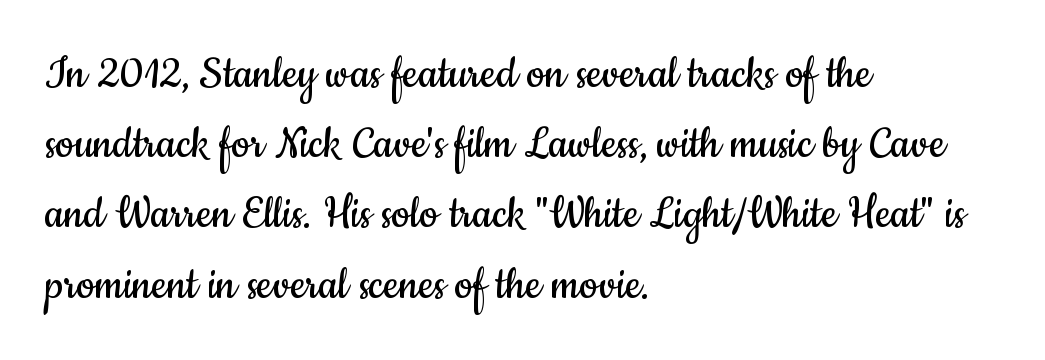
{"serif": "no", "bold": "no", "weight": "regular", "width": "condensed", "stroke_contrast": "low", "x_height": "small", "monospaced": "no", "underline": "no", "align": "left", "line_spacing": "normal", "line_spacing_ratio": 1.35, "letter_spacing": "normal", "letter_spacing_em": 0.0, "glyph_px": 52}
